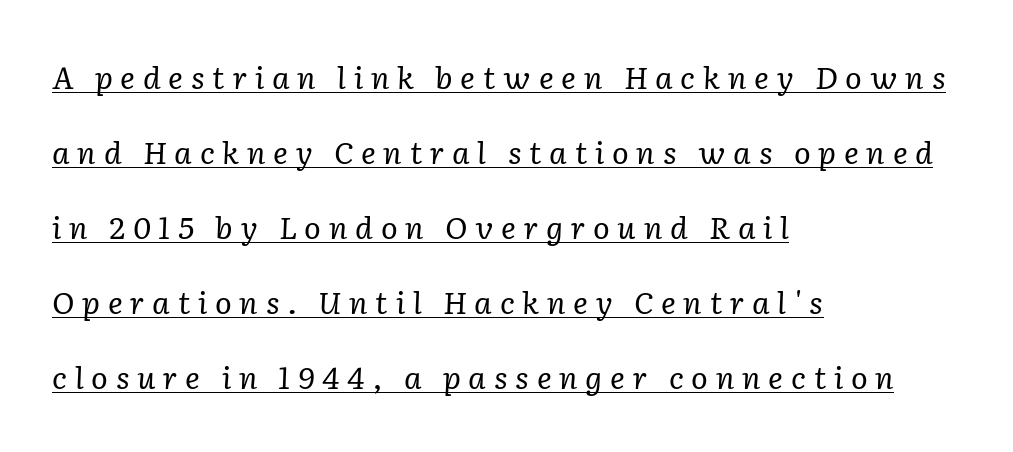
Q: Is the text bold? A: No.
Q: Is the text italic (slanted)? A: Yes, it leans right by about 2 degrees.
Q: Is the typeface a serif or a sans-serif typeface? A: Serif.
Q: Is the text underlined? A: Yes.
Q: How is the paragraph aligned? A: Left-aligned.
Q: Is the spacing between letters normal or unusually wide? A: Unusually wide.
Q: Is the spacing between lines tight, normal or loose? A: Loose.
Q: Width (condensed, normal, or wide)? A: Normal.
Q: Stroke contrast? A: Low.
Q: x-height? A: Medium.
Q: Monospaced? A: No.
